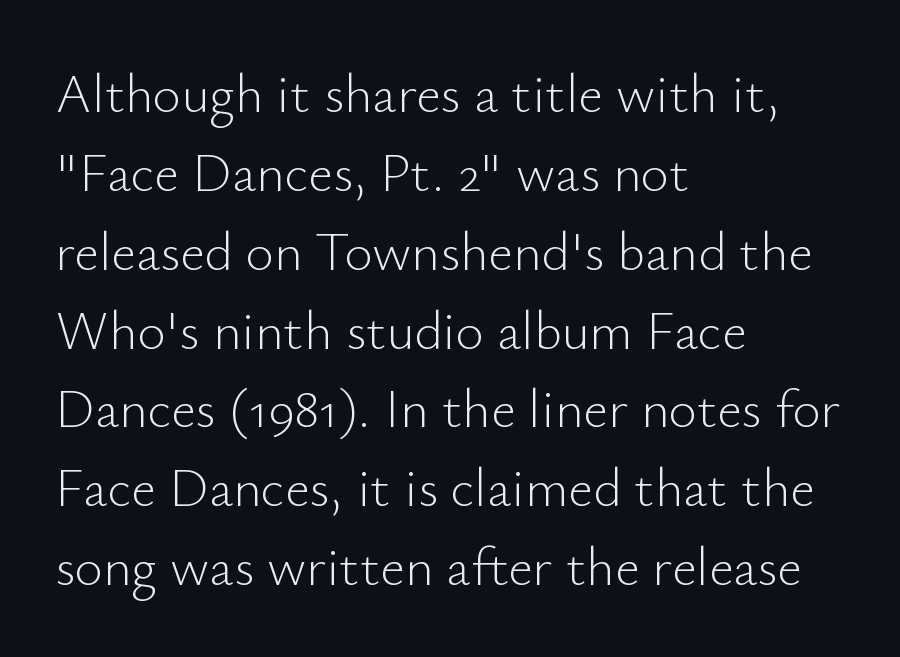
The image shows 54 px light sans-serif type, upright; set left-aligned, normal line spacing (1.46x), normal letter spacing, not underlined; low stroke contrast and a small x-height.
